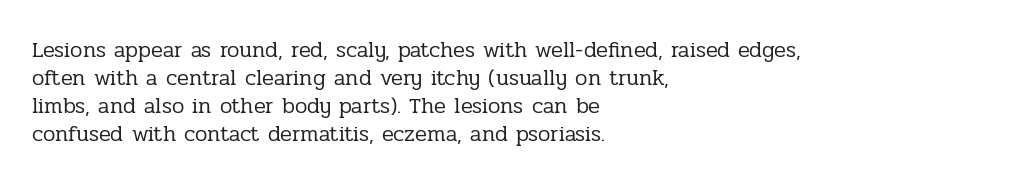
Q: Is the text bold? A: No.
Q: Is the text italic (slanted)? A: No, it is upright.
Q: Is the text underlined? A: No.
Q: How is the paragraph aligned? A: Left-aligned.
Q: Is the spacing between letters normal or unusually wide? A: Normal.
Q: Is the spacing between lines tight, normal or loose? A: Normal.
